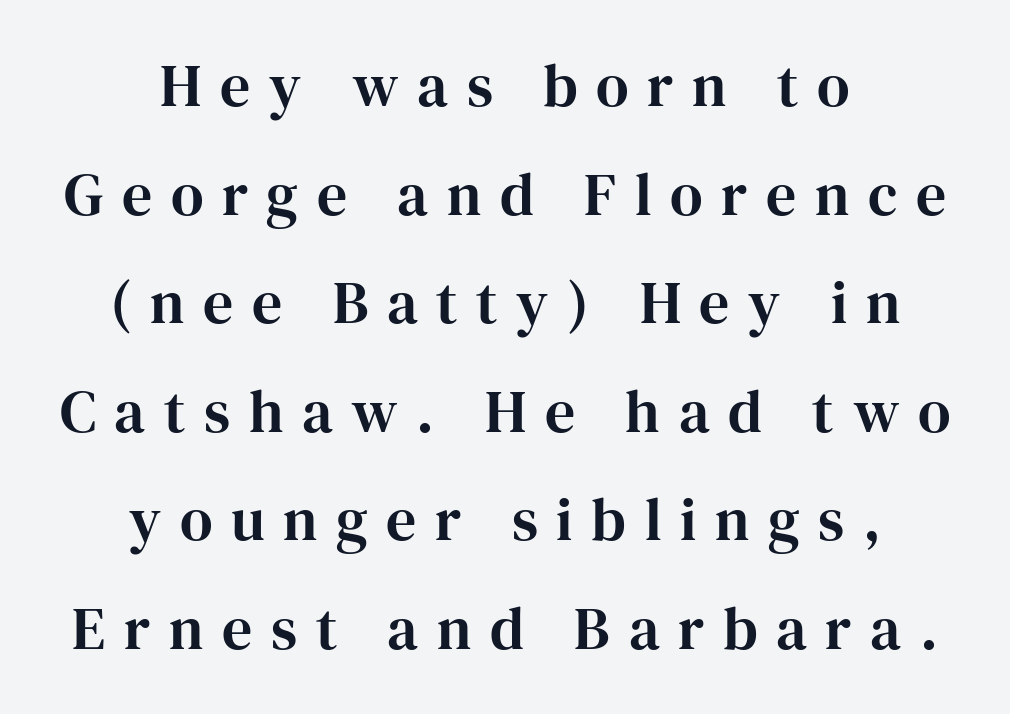
The image shows 60 px serif type, upright; set centered, line spacing 1.81x, unusually wide letter spacing (+0.31 em), not underlined; high stroke contrast and a medium x-height.
